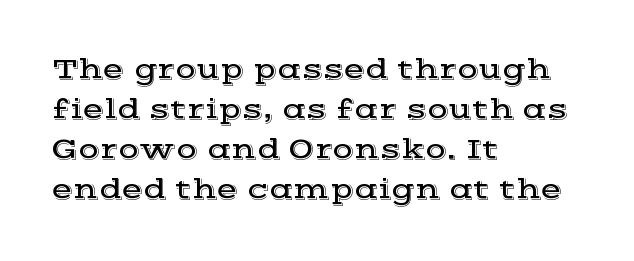
Q: Is the text italic (slanted)? A: No, it is upright.
Q: Is the typeface a serif or a sans-serif typeface? A: Serif.
Q: Is the text underlined? A: No.
Q: How is the paragraph aligned? A: Left-aligned.
Q: Is the spacing between letters normal or unusually wide? A: Normal.
Q: Is the spacing between lines tight, normal or loose? A: Normal.
Q: Width (condensed, normal, or wide)? A: Wide.
Q: x-height? A: Medium.
Q: Monospaced? A: No.
